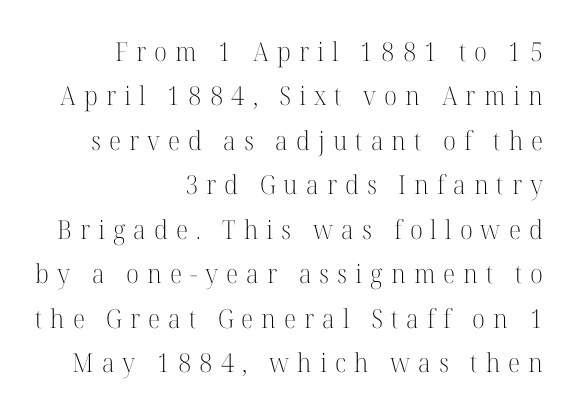
Q: Is the text bold? A: No.
Q: Is the text italic (slanted)? A: No, it is upright.
Q: Is the text underlined? A: No.
Q: How is the paragraph aligned? A: Right-aligned.
Q: Is the spacing between letters normal or unusually wide? A: Unusually wide.
